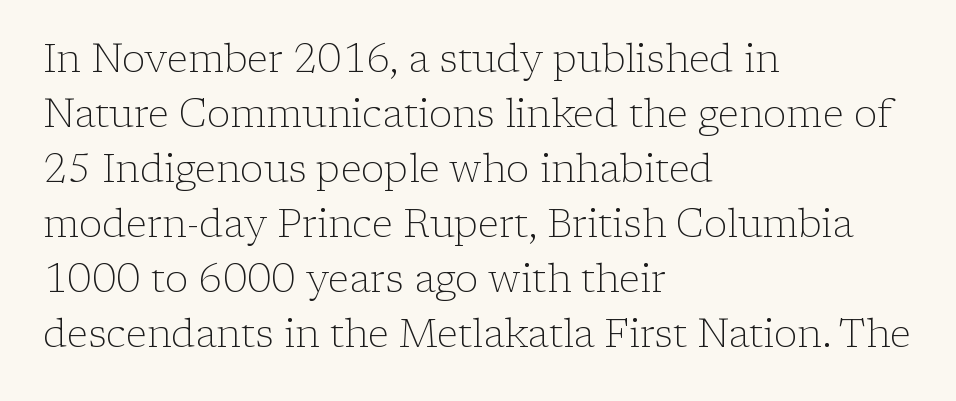
The image shows 39 px light serif type, upright; set left-aligned, normal line spacing (1.41x), normal letter spacing, not underlined; low stroke contrast and a medium x-height.
